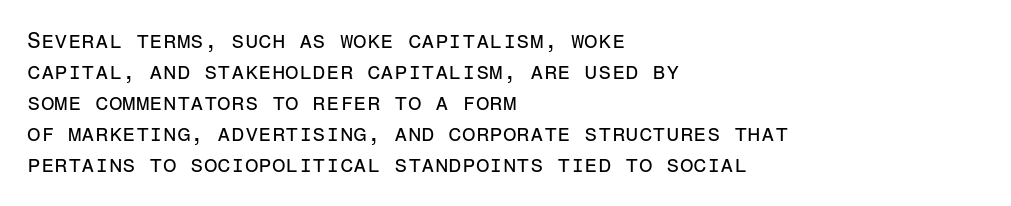
The words here are not underlined. Default kerning and tracking; the words read as compact shapes. The paragraph shown leans on its left margin. Posture: straight, roman, zero tilt. Vertical stems look standard width or narrower in stroke. Vertical spacing — default.
